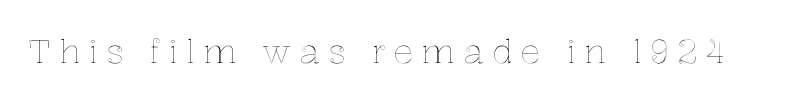
The image shows 33 px text type, upright; set unusually wide letter spacing (+0.25 em), not underlined; a medium x-height.
